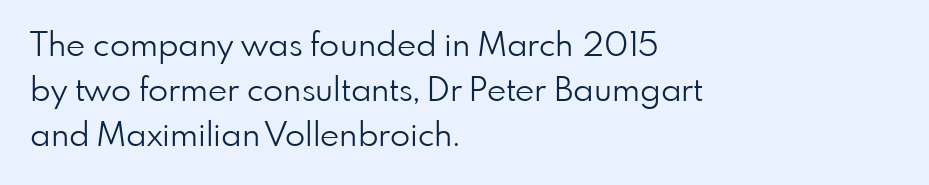
{"serif": "no", "italic": "no", "bold": "no", "weight": "light", "width": "normal", "stroke_contrast": "low", "x_height": "small", "monospaced": "no", "underline": "no", "align": "left", "line_spacing": "normal", "line_spacing_ratio": 1.37, "letter_spacing": "normal", "letter_spacing_em": 0.0, "glyph_px": 33}
